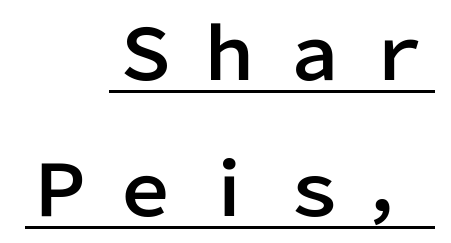
{"serif": "no", "italic": "no", "width": "normal", "stroke_contrast": "low", "x_height": "medium", "monospaced": "no", "underline": "yes", "align": "right", "line_spacing": "loose", "line_spacing_ratio": 1.92, "glyph_px": 71}
